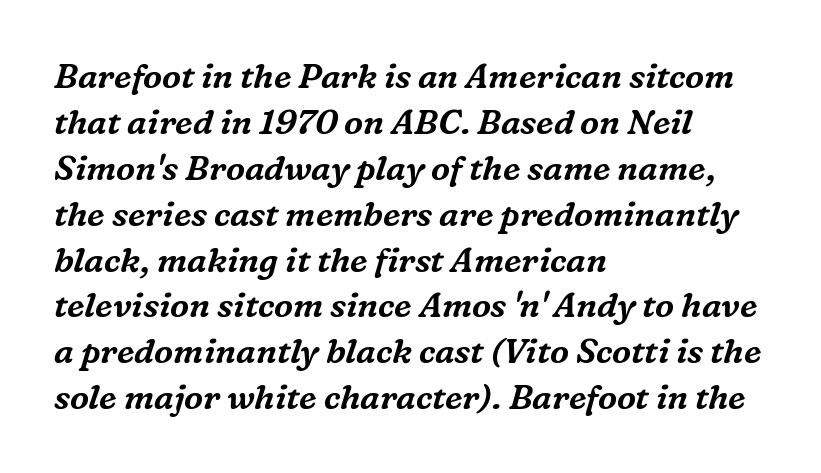
Q: Is the text italic (slanted)? A: Yes, it leans right by about 16 degrees.
Q: Is the typeface a serif or a sans-serif typeface? A: Serif.
Q: Is the text underlined? A: No.
Q: How is the paragraph aligned? A: Left-aligned.
Q: Is the spacing between letters normal or unusually wide? A: Normal.
Q: Is the spacing between lines tight, normal or loose? A: Normal.
Q: Width (condensed, normal, or wide)? A: Normal.
Q: Stroke contrast? A: Medium.
Q: x-height? A: Medium.
Q: Monospaced? A: No.
